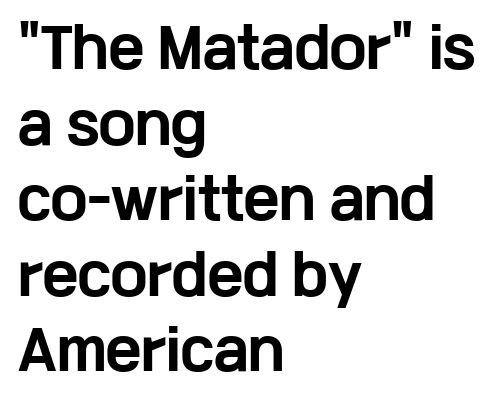
Do the letters lean? They stand straight. Rule under the text: the space is simply empty. The rendering uses a bold face; every stroke is thick and dark. Stroke terminals: plain, sans-serif.
